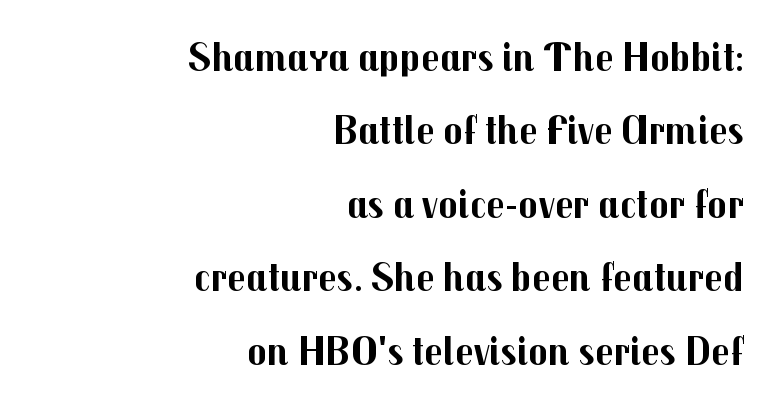
{"serif": "no", "italic": "no", "bold": "yes", "weight": "bold", "width": "normal", "stroke_contrast": "medium", "x_height": "medium", "monospaced": "no", "underline": "no", "align": "right", "line_spacing_ratio": 1.79, "letter_spacing": "normal", "letter_spacing_em": 0.0, "glyph_px": 41}
